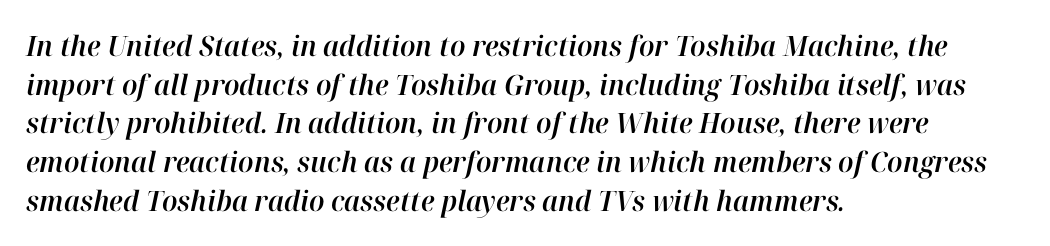
Plain, unruled lines of type. You could not count columns in this text — the font is proportionally spaced. The letters are slanted; this is an italic face. This rendering leaves character spacing at its baseline value.
